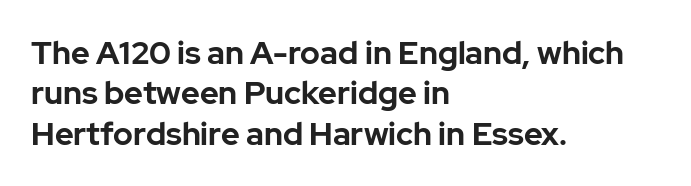
Q: Is the text bold? A: Yes.
Q: Is the text italic (slanted)? A: No, it is upright.
Q: Is the typeface a serif or a sans-serif typeface? A: Sans-serif.
Q: Is the text underlined? A: No.
Q: How is the paragraph aligned? A: Left-aligned.
Q: Is the spacing between letters normal or unusually wide? A: Normal.
Q: Is the spacing between lines tight, normal or loose? A: Normal.
Q: Width (condensed, normal, or wide)? A: Normal.
Q: Stroke contrast? A: Low.
Q: x-height? A: Medium.
Q: Monospaced? A: No.
